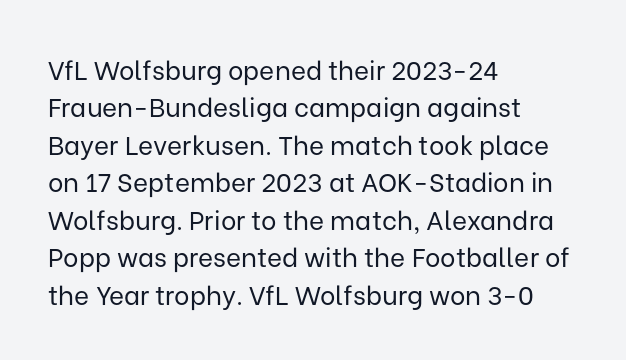
{"italic": "no", "bold": "no", "underline": "no", "align": "left", "line_spacing": "normal", "line_spacing_ratio": 1.44, "letter_spacing": "normal", "letter_spacing_em": 0.0, "glyph_px": 26}
